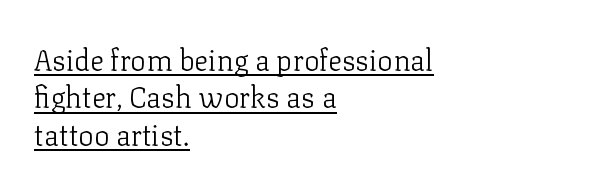
{"serif": "yes", "italic": "no", "bold": "no", "weight": "light", "width": "normal", "stroke_contrast": "low", "x_height": "medium", "monospaced": "no", "underline": "yes", "align": "left", "line_spacing": "normal", "line_spacing_ratio": 1.29, "letter_spacing": "normal", "letter_spacing_em": 0.0, "glyph_px": 29}
